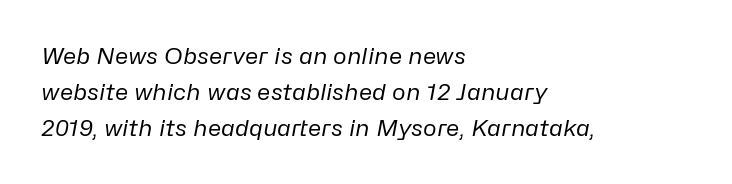
Q: Is the text bold? A: No.
Q: Is the text italic (slanted)? A: Yes, it leans right by about 10 degrees.
Q: Is the text underlined? A: No.
Q: How is the paragraph aligned? A: Left-aligned.
Q: Is the spacing between letters normal or unusually wide? A: Normal.
Q: Is the spacing between lines tight, normal or loose? A: Normal.
